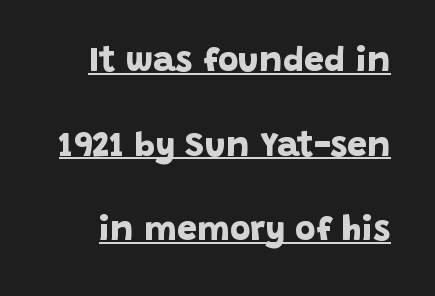
{"serif": "no", "bold": "yes", "weight": "bold", "width": "normal", "stroke_contrast": "low", "x_height": "large", "monospaced": "no", "underline": "yes", "line_spacing": "loose", "line_spacing_ratio": 2.42, "letter_spacing": "normal", "letter_spacing_em": 0.0, "glyph_px": 35}
